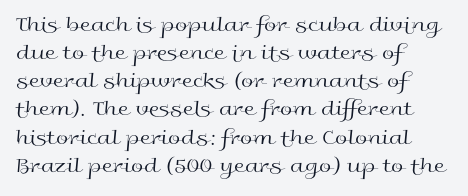
Normally led — the rows are evenly, conventionally spaced. Underlining? Definitely not there. The axis of the letterforms is exactly vertical. The passage is arranged the way most books set body copy — flush left. Default kerning and tracking; the words read as compact shapes.
